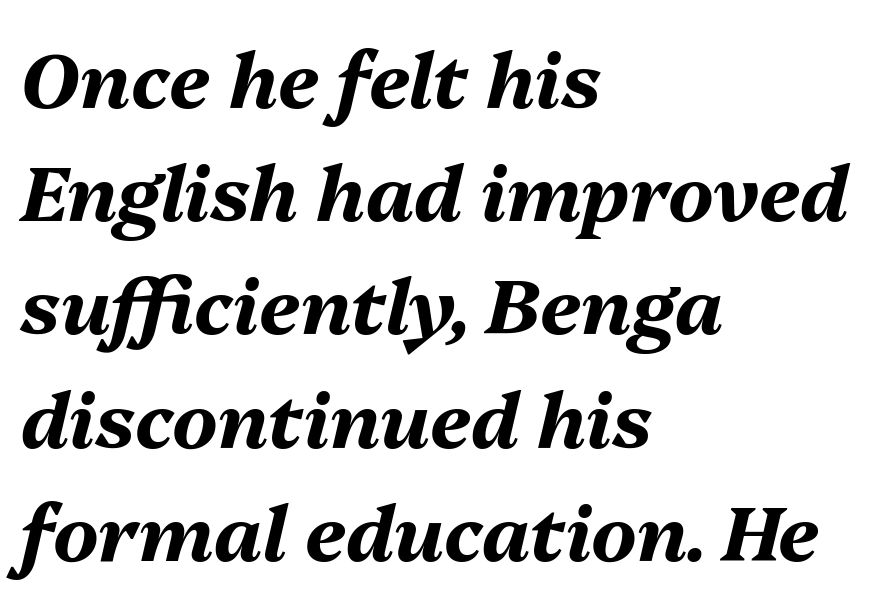
Baseline-to-baseline distance is the conventional proportion of letter height. The axis of the letterforms is tilted away from vertical. Think of a printed novel: that variable character pitch is what you see here. In terms of letterspacing, this is plain default setting. The paragraph shown leans on its left margin.
